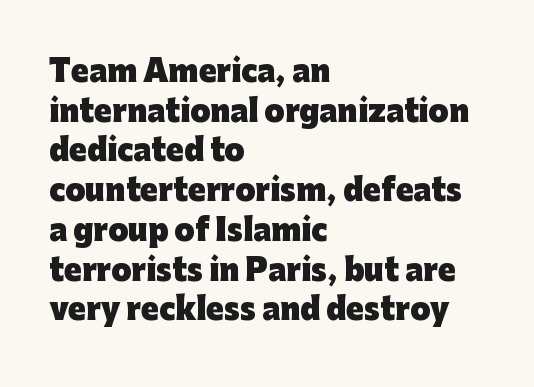
Quick note: not italic, upright. Between one letter and the next there's only the usual sliver of space. The zone under the glyphs is completely vacant. Students, this is bold: see how much ink each stroke carries. This sample has the flowing, uneven cadence of proportional lettering. Whoever set this chose a conventional vertical rhythm.
